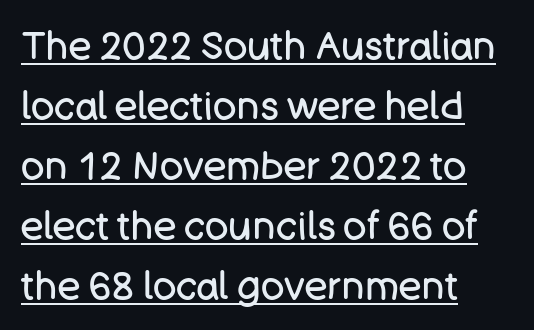
The passage shown is typed in a proportional face where columns would drift. A typesetter would mark this as roman, not italic. The ragged edge is on the right, which tells us the setting is flush left. Unbolded letterforms with no extra heft.
